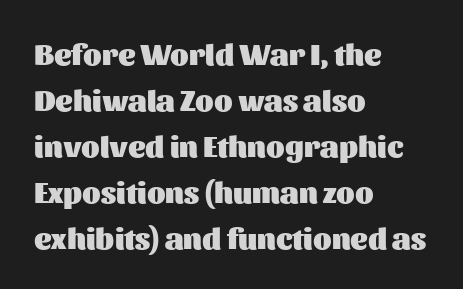
Q: Is the text bold? A: Yes.
Q: Is the text italic (slanted)? A: No, it is upright.
Q: Is the typeface a serif or a sans-serif typeface? A: Sans-serif.
Q: Is the text underlined? A: No.
Q: How is the paragraph aligned? A: Left-aligned.
Q: Is the spacing between letters normal or unusually wide? A: Normal.
Q: Is the spacing between lines tight, normal or loose? A: Normal.
Q: Width (condensed, normal, or wide)? A: Normal.
Q: Stroke contrast? A: Medium.
Q: x-height? A: Medium.
Q: Monospaced? A: No.
